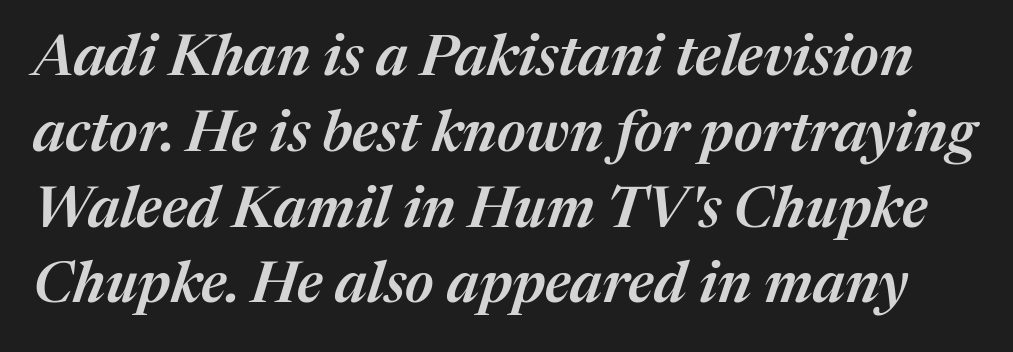
Vertical spacing — default. This is the in-between weight designers call semibold or demi. You can tell it's italic because the verticals aren't actually vertical. Has an underline been added? It has not. This sample has the flowing, uneven cadence of proportional lettering. The horizontal fit of the characters is conventional and even.
